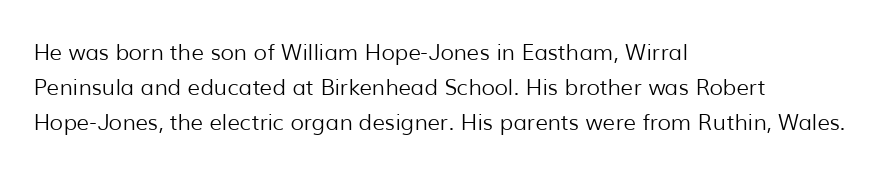
The image shows 22 px text type, upright; set left-aligned, normal line spacing (1.59x), normal letter spacing, not underlined.
